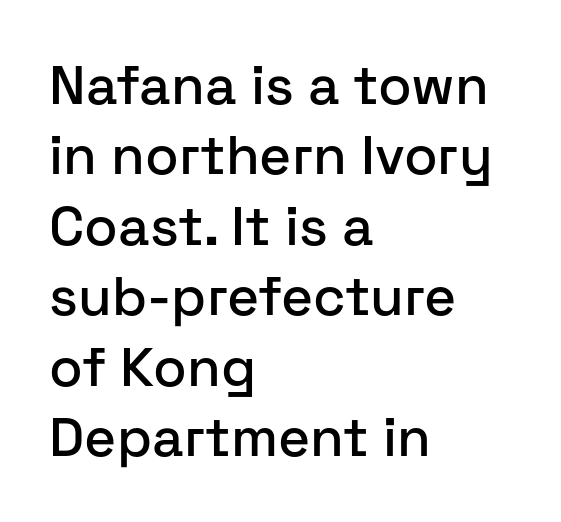
Casual observation: everything's shoved over to the left. Does the type have serifs? No, each stem ends abruptly. The baseline area is clear. Compared with typical body copy, the letter spacing here is the same. You could not count columns in this text — the font is proportionally spaced. Line spacing here is normal.
